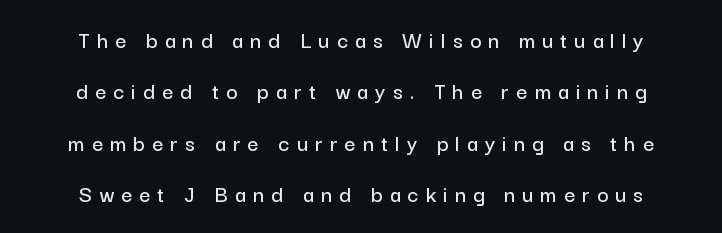
{"italic": "no", "underline": "no", "align": "center", "line_spacing": "loose", "line_spacing_ratio": 2.14, "letter_spacing": "wide", "letter_spacing_em": 0.3, "glyph_px": 24}
